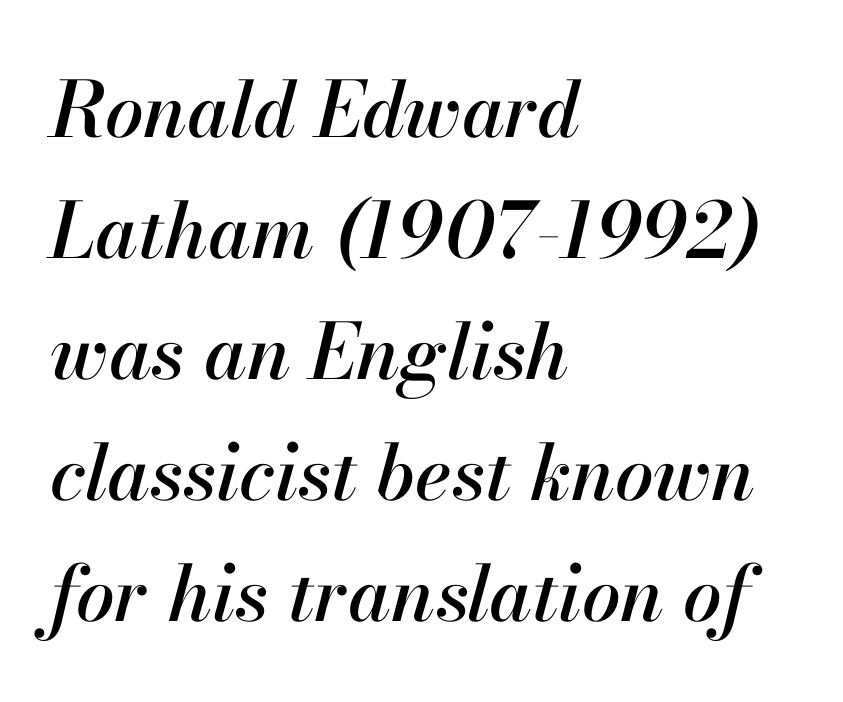
Q: Is the text italic (slanted)? A: Yes, it leans right by about 13 degrees.
Q: Is the text underlined? A: No.
Q: How is the paragraph aligned? A: Left-aligned.
Q: Is the spacing between letters normal or unusually wide? A: Normal.
Q: Is the spacing between lines tight, normal or loose? A: Normal.
Q: Width (condensed, normal, or wide)? A: Normal.
Q: Stroke contrast? A: High.
Q: x-height? A: Small.
Q: Monospaced? A: No.
